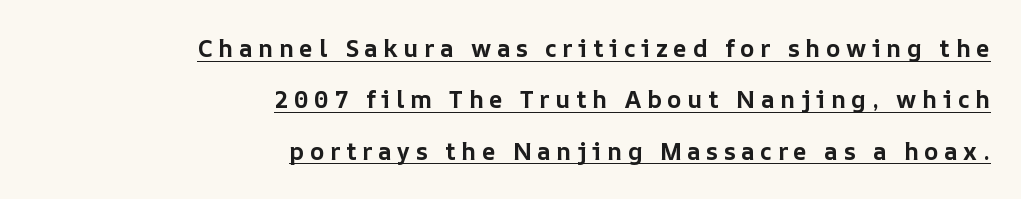
{"italic": "no", "bold": "yes", "underline": "yes", "align": "right", "line_spacing": "loose", "line_spacing_ratio": 2.14, "letter_spacing": "wide", "letter_spacing_em": 0.23, "glyph_px": 24}
